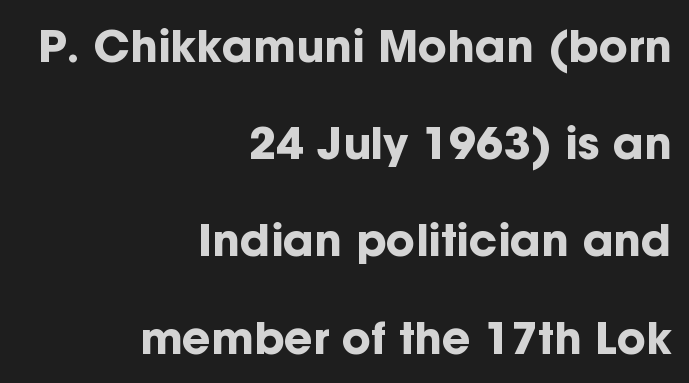
The image shows 44 px bold sans-serif type, upright; set right-aligned, loose line spacing (2.21x), normal letter spacing, not underlined; low stroke contrast and a medium x-height.
